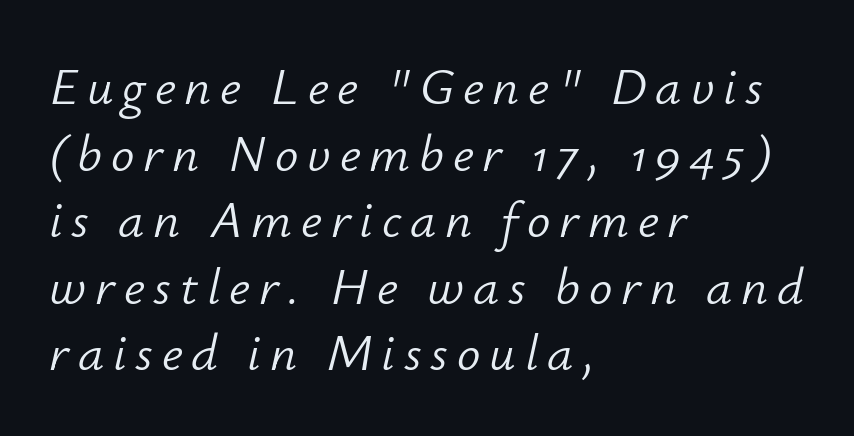
The image shows 52 px light type, italic (leaning right); set left-aligned, normal line spacing (1.28x), not underlined; low stroke contrast and a small x-height.
